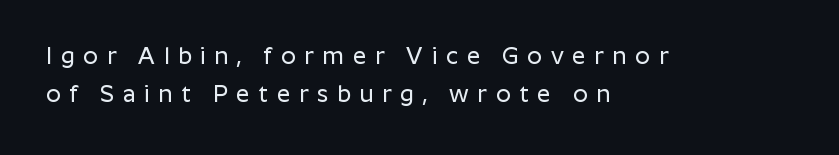
The image shows 23 px text type, upright; set left-aligned, normal line spacing (1.66x), unusually wide letter spacing (+0.38 em), not underlined.
